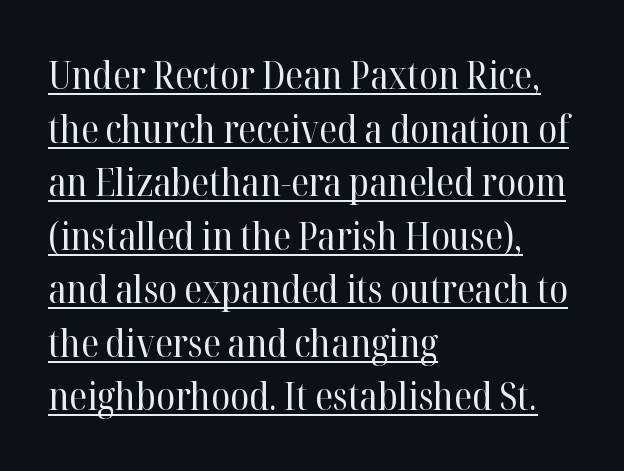
The image shows 38 px regular-weight serif type, upright; set left-aligned, normal line spacing (1.41x), normal letter spacing, underlined; high stroke contrast and a medium x-height.
